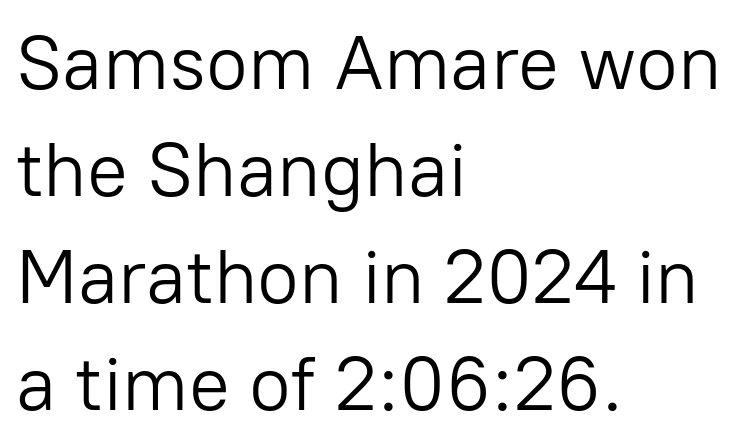
{"serif": "no", "italic": "no", "bold": "no", "weight": "light", "width": "normal", "stroke_contrast": "low", "x_height": "medium", "monospaced": "no", "underline": "no", "align": "left", "line_spacing": "normal", "line_spacing_ratio": 1.41, "letter_spacing": "normal", "letter_spacing_em": 0.0, "glyph_px": 76}
